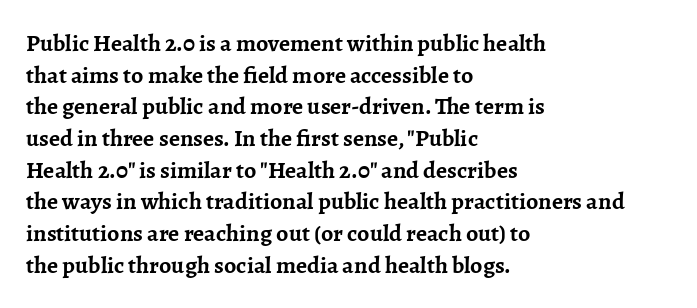
The image shows 24 px bold type, upright; set left-aligned, normal line spacing (1.32x), normal letter spacing, not underlined.
